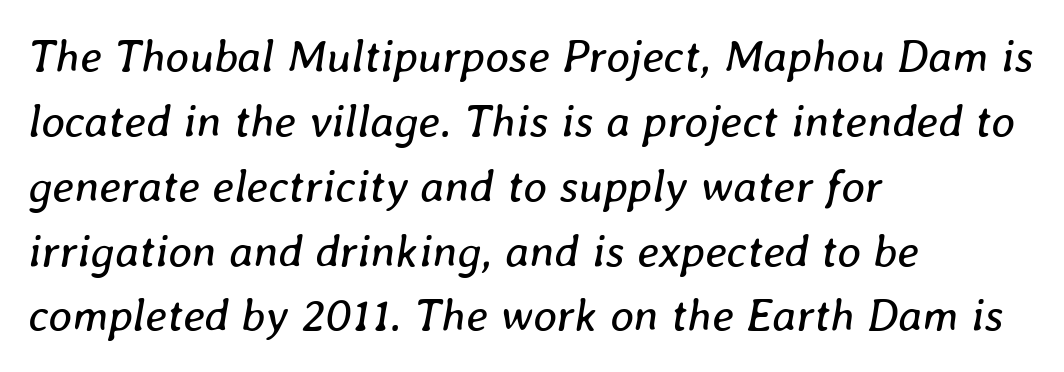
The image shows 46 px regular-weight type, italic (leaning right); set left-aligned, normal line spacing (1.41x), normal letter spacing, not underlined; low stroke contrast and a medium x-height.
